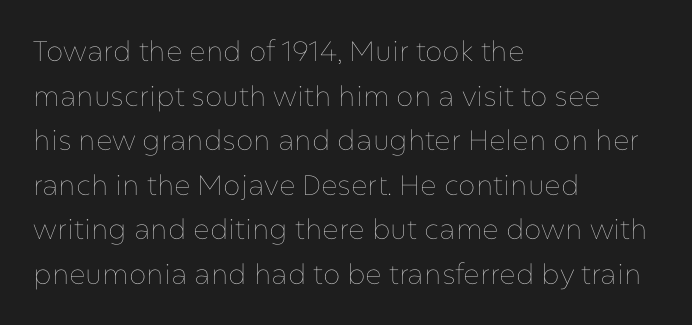
{"italic": "no", "bold": "no", "weight": "thin", "width": "normal", "stroke_contrast": "low", "x_height": "medium", "monospaced": "no", "underline": "no", "align": "left", "line_spacing": "normal", "line_spacing_ratio": 1.59, "letter_spacing": "normal", "letter_spacing_em": 0.0, "glyph_px": 28}
